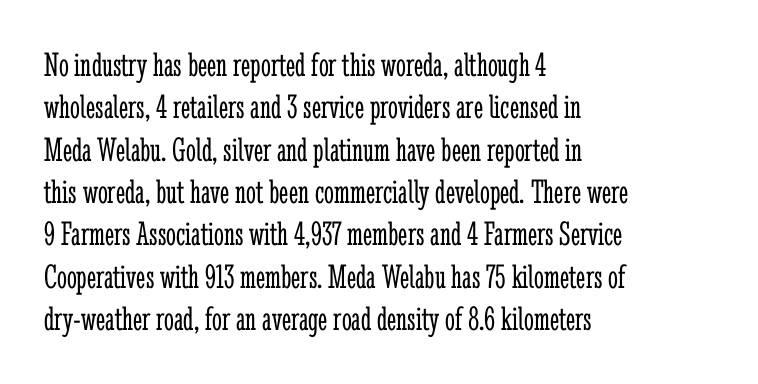
{"serif": "yes", "italic": "no", "bold": "no", "weight": "light", "width": "condensed", "stroke_contrast": "low", "x_height": "medium", "monospaced": "no", "underline": "no", "align": "left", "line_spacing_ratio": 1.21, "letter_spacing": "normal", "letter_spacing_em": 0.0, "glyph_px": 35}
